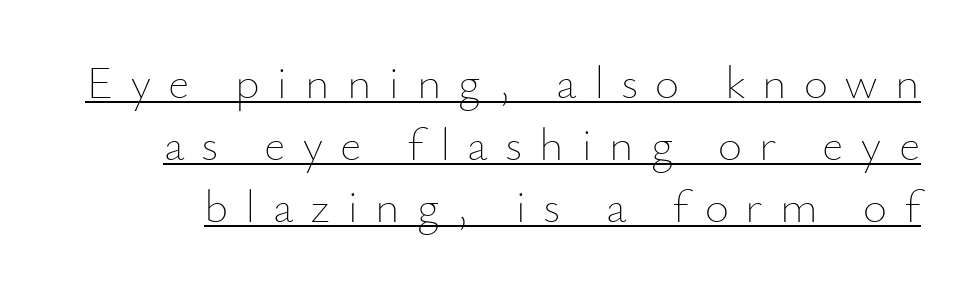
The image shows 47 px thin type, upright; set normal line spacing (1.32x), unusually wide letter spacing (+0.36 em), underlined; low stroke contrast and a small x-height.
